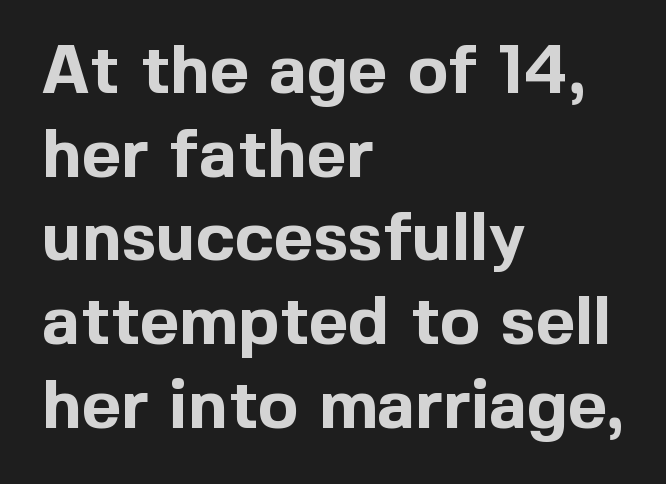
A typesetter would mark this as roman, not italic. The strip under each line holds only bare page. Are there feet on the stems? There aren't — it's a sans. Horizontally, the lines are justified to the leading edge only. This sample uses plain, unmodified letter spacing.
